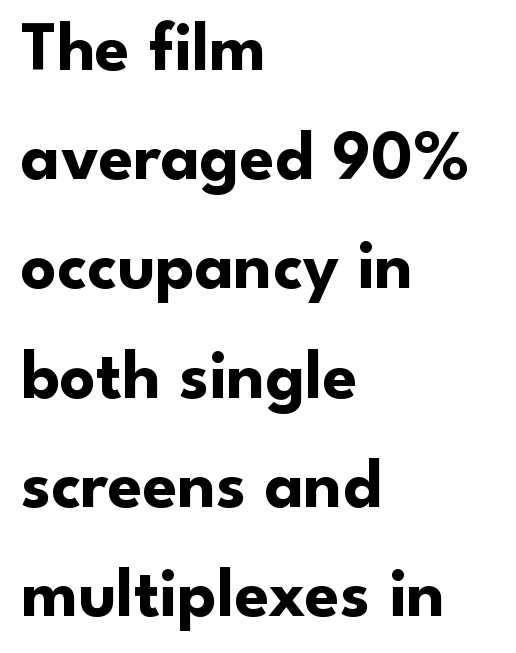
{"serif": "no", "italic": "no", "bold": "yes", "weight": "bold", "width": "normal", "stroke_contrast": "low", "x_height": "small", "monospaced": "no", "underline": "no", "align": "left", "line_spacing": "normal", "line_spacing_ratio": 1.56, "letter_spacing": "normal", "letter_spacing_em": 0.0, "glyph_px": 70}
